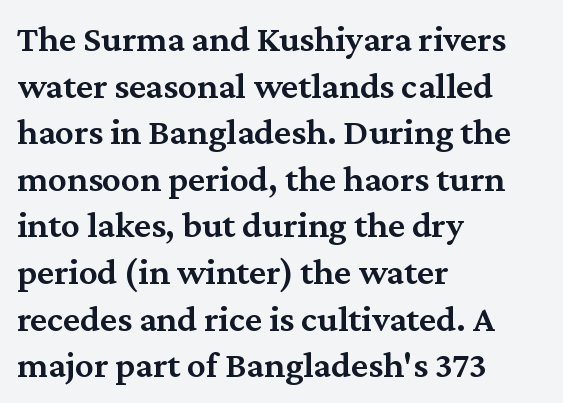
{"serif": "yes", "italic": "no", "bold": "semi", "weight": "semibold", "width": "normal", "stroke_contrast": "medium", "x_height": "medium", "monospaced": "no", "underline": "no", "align": "left", "line_spacing": "normal", "line_spacing_ratio": 1.26, "letter_spacing": "normal", "letter_spacing_em": 0.0, "glyph_px": 37}
